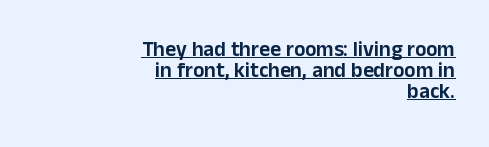
The image shows 21 px text type, upright; set right-aligned, tight line spacing (1.01x), normal letter spacing, underlined.
